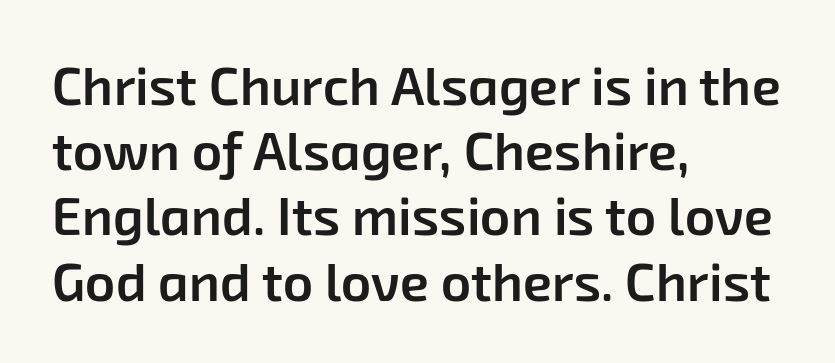
The image shows 53 px semibold sans-serif type; set left-aligned, line spacing 1.23x, normal letter spacing, not underlined; low stroke contrast and a medium x-height.
